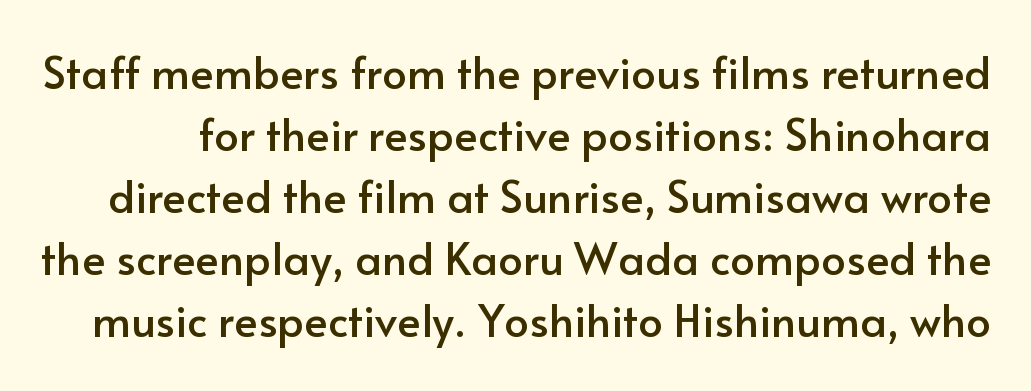
The image shows 44 px sans-serif type, upright; set normal line spacing (1.41x), normal letter spacing, not underlined; low stroke contrast and a small x-height.
